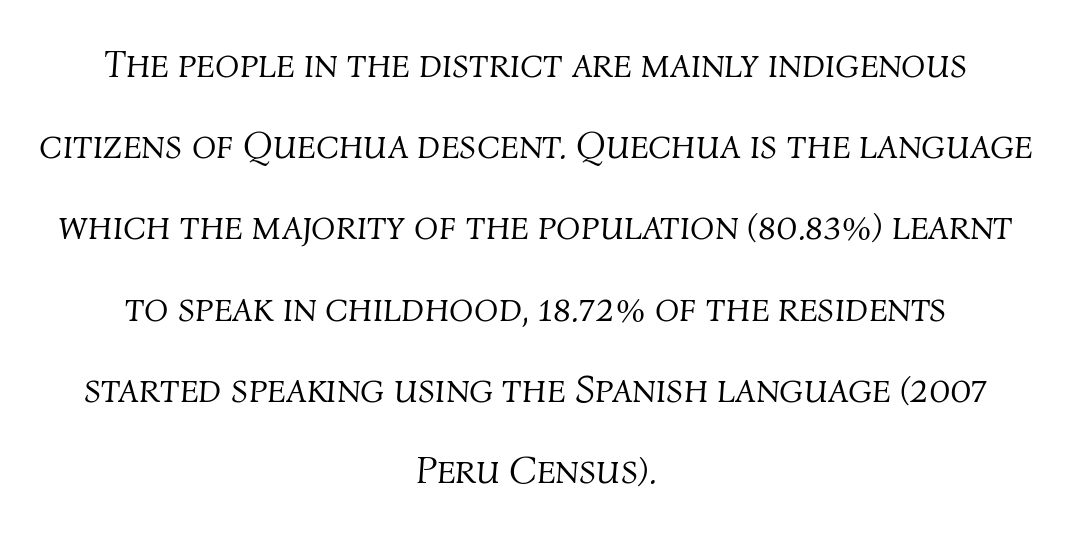
Q: Is the text bold? A: No.
Q: Is the text italic (slanted)? A: Yes, it leans right by about 4 degrees.
Q: Is the text underlined? A: No.
Q: How is the paragraph aligned? A: Centered.
Q: Is the spacing between letters normal or unusually wide? A: Normal.
Q: Is the spacing between lines tight, normal or loose? A: Loose.
Q: Width (condensed, normal, or wide)? A: Normal.
Q: Stroke contrast? A: Medium.
Q: x-height? A: Medium.
Q: Monospaced? A: No.
